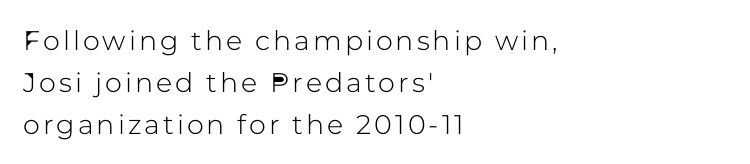
{"italic": "no", "underline": "no", "align": "left", "line_spacing": "normal", "line_spacing_ratio": 1.55, "glyph_px": 27}
